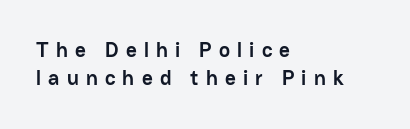
{"italic": "no", "bold": "yes", "underline": "no", "align": "left", "line_spacing": "normal", "line_spacing_ratio": 1.35, "letter_spacing": "wide", "letter_spacing_em": 0.34, "glyph_px": 21}
